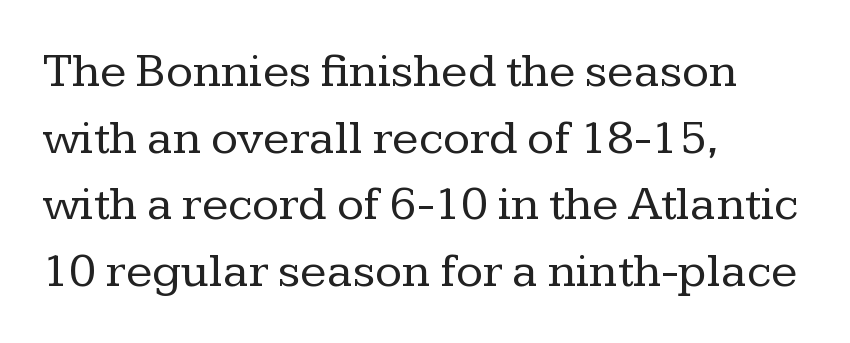
Visually the block forms a straight wall on the left and a jagged coastline on the right. Is the type heavy? It reads as light-to-regular instead. The words here are not underlined. Look at the tracking — it's just the regular setting, nothing added. Reading down the column, the eye jumps a familiar distance to each next line.
